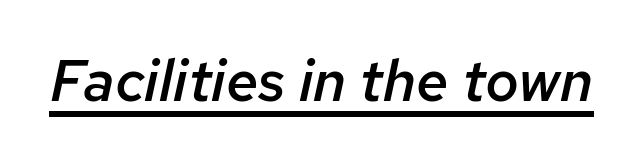
{"italic": "yes", "lean": "right", "slant_degrees": 12, "bold": "semi", "weight": "semibold", "width": "normal", "stroke_contrast": "low", "x_height": "medium", "monospaced": "no", "underline": "yes", "letter_spacing": "normal", "letter_spacing_em": 0.0, "glyph_px": 58}
